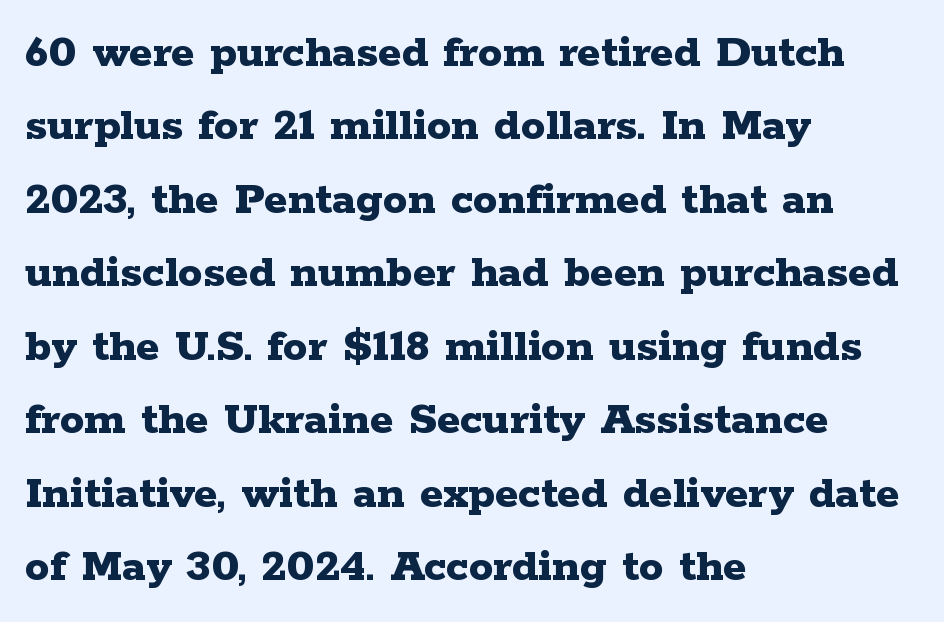
The image shows 49 px bold, wide serif type, upright; set left-aligned, normal line spacing (1.5x), normal letter spacing, not underlined; low stroke contrast and a medium x-height.
